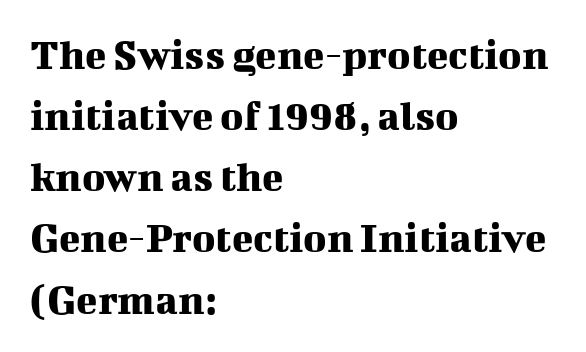
The image shows 44 px serif type, upright; set left-aligned, normal line spacing (1.39x), normal letter spacing, not underlined; medium stroke contrast and a medium x-height.
